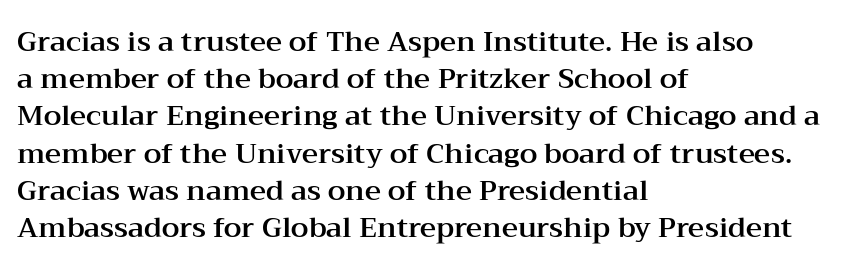
The image shows 28 px wide serif type, upright; set left-aligned, normal line spacing (1.33x), normal letter spacing, not underlined; medium stroke contrast and a medium x-height.
